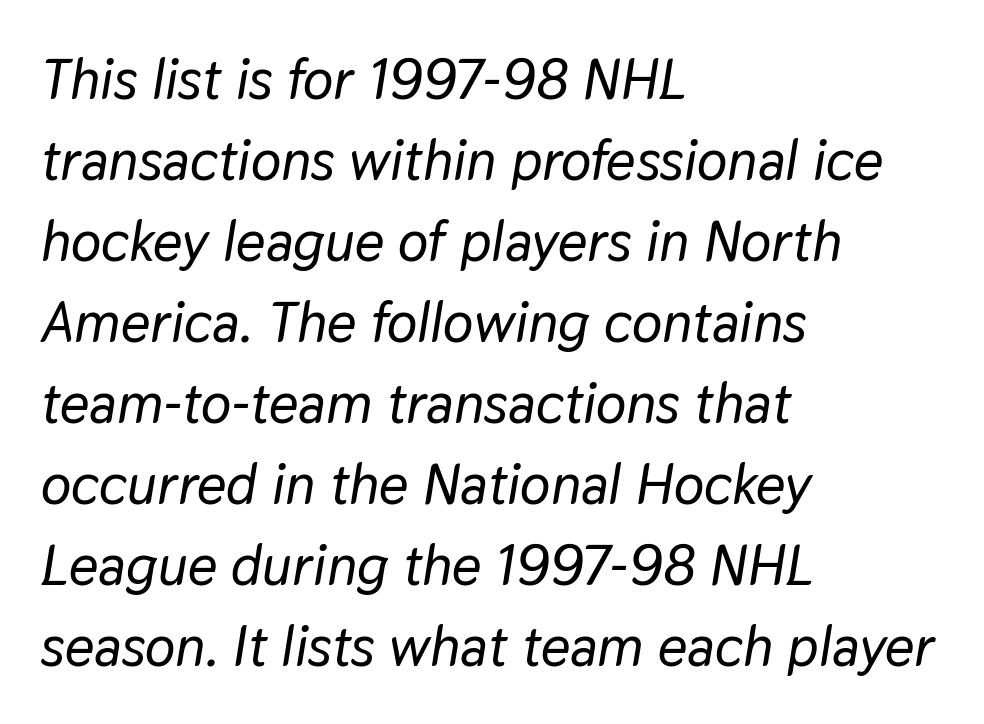
{"italic": "yes", "lean": "right", "slant_degrees": 9, "width": "normal", "stroke_contrast": "low", "x_height": "medium", "monospaced": "no", "underline": "no", "align": "left", "line_spacing": "normal", "line_spacing_ratio": 1.42, "letter_spacing": "normal", "letter_spacing_em": 0.0, "glyph_px": 57}
